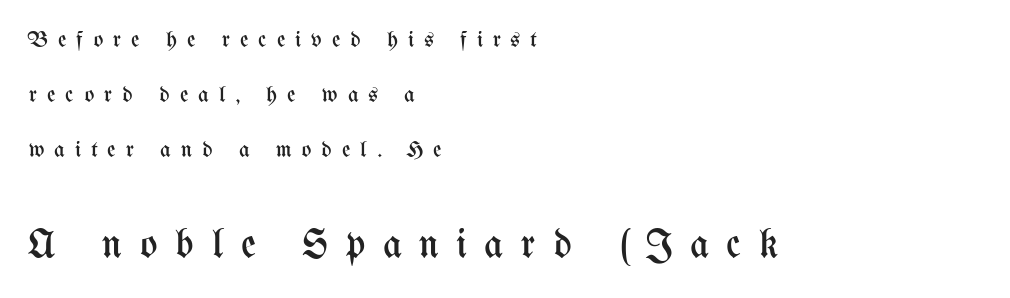
The image shows 41 px regular-weight, condensed type, upright; set left-aligned, loose line spacing (2.4x), unusually wide letter spacing (+0.43 em), not underlined; the second (bottom) block is 1.78x larger; medium stroke contrast and a medium x-height.
